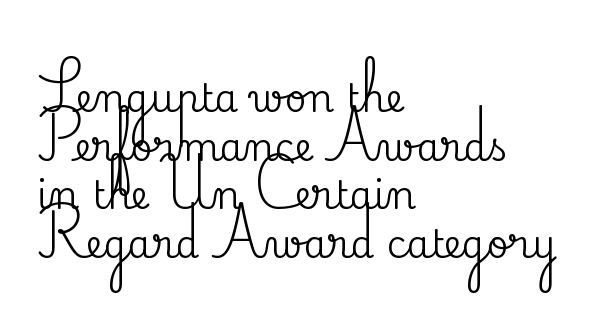
Inter-character spacing is left at the font's built-in metrics. This is roman type, the default non-slanted kind. Teacher's note: observe the even left margin — that is flush-left alignment. Baseline-to-baseline distance is the conventional proportion of letter height. Type style note: has serifs.
